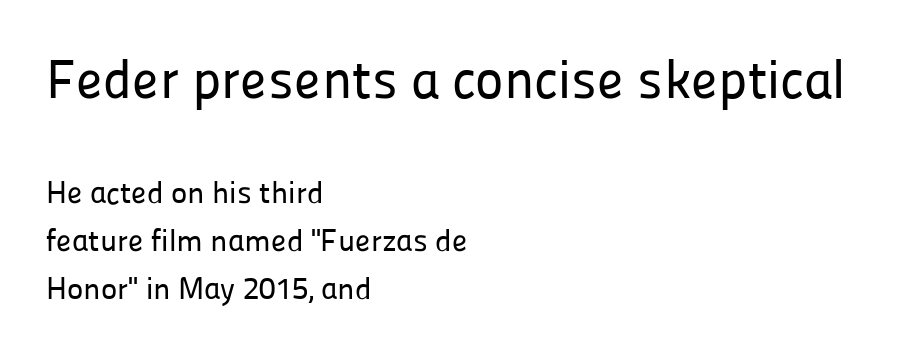
Q: Is the text italic (slanted)? A: No, it is upright.
Q: Is the typeface a serif or a sans-serif typeface? A: Sans-serif.
Q: Is the text underlined? A: No.
Q: How is the paragraph aligned? A: Left-aligned.
Q: Is the spacing between letters normal or unusually wide? A: Normal.
Q: Is the spacing between lines tight, normal or loose? A: Normal.
Q: Which block of text is set in a larger size, the first (top) or the second (bottom)? A: The first (top) one.
Q: Width (condensed, normal, or wide)? A: Normal.
Q: Stroke contrast? A: Low.
Q: x-height? A: Medium.
Q: Monospaced? A: No.
